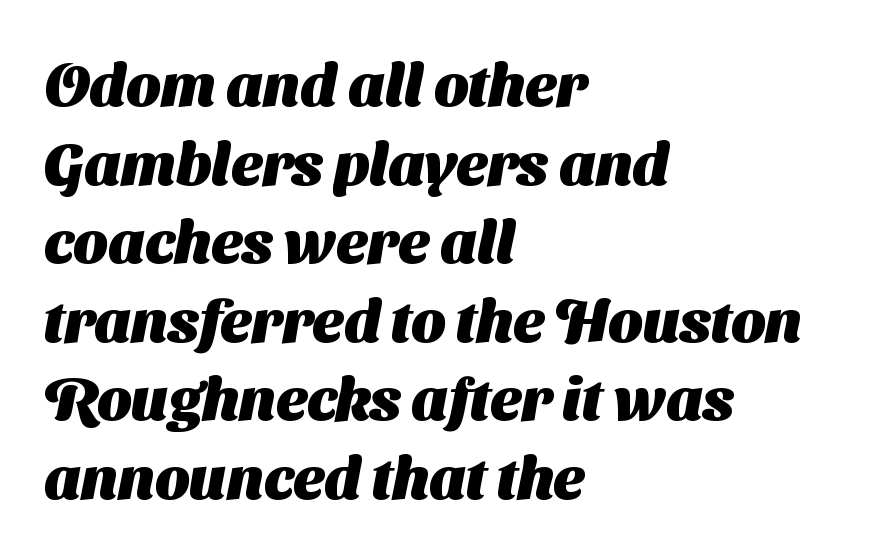
The image shows 60 px heavy sans-serif type; set left-aligned, normal line spacing (1.31x), normal letter spacing, not underlined; medium stroke contrast and a medium x-height.
